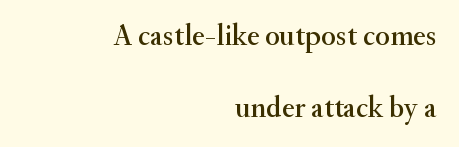
Q: Is the text italic (slanted)? A: No, it is upright.
Q: Is the typeface a serif or a sans-serif typeface? A: Serif.
Q: Is the text underlined? A: No.
Q: How is the paragraph aligned? A: Right-aligned.
Q: Is the spacing between letters normal or unusually wide? A: Normal.
Q: Is the spacing between lines tight, normal or loose? A: Loose.
Q: Width (condensed, normal, or wide)? A: Normal.
Q: Stroke contrast? A: Medium.
Q: x-height? A: Small.
Q: Monospaced? A: No.
